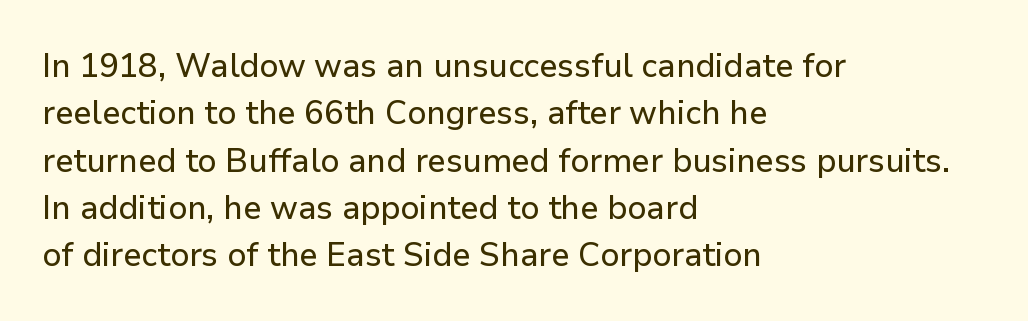
The image shows 34 px sans-serif type, upright; set left-aligned, normal line spacing (1.39x), normal letter spacing, not underlined; low stroke contrast and a medium x-height.
